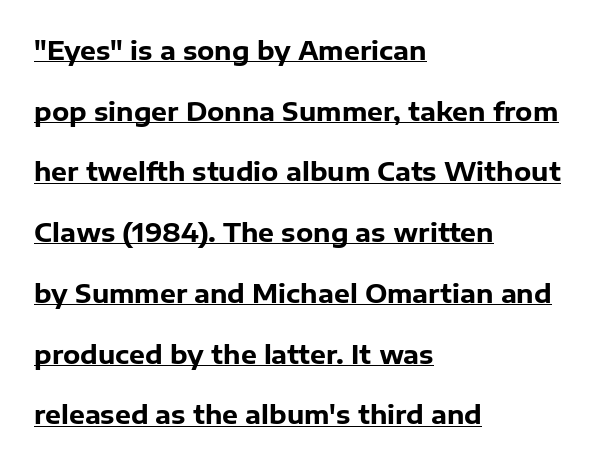
{"italic": "no", "bold": "yes", "underline": "yes", "align": "left", "line_spacing": "loose", "line_spacing_ratio": 2.43, "letter_spacing": "normal", "letter_spacing_em": 0.0, "glyph_px": 25}
